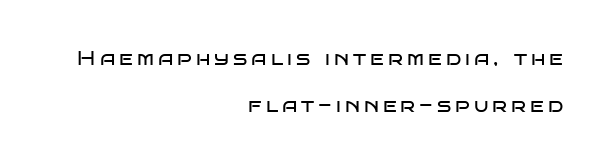
The image shows 20 px text type, upright; set right-aligned, loose line spacing (2.33x), unusually wide letter spacing (+0.2 em), not underlined.
